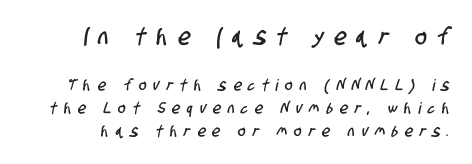
The image shows 24 px text type; set normal line spacing (1.42x), unusually wide letter spacing (+0.44 em), not underlined; the first (top) block is 1.5x larger.
